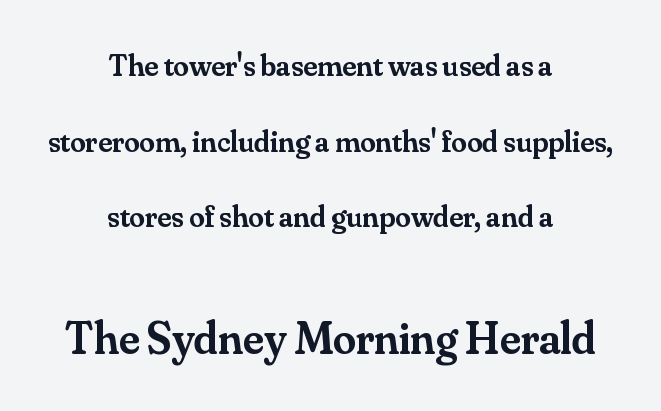
The glyphs are unaccompanied by any horizontal stroke below them. The lines in this sample share a center point and differ in where they start and stop. Compare the two chunks: the lower has the greater cap height. Small tapered or slab feet sit at the stroke ends, so this counts as serif. The face used here is a semibold: visibly heavier than regular, lighter than bold.
